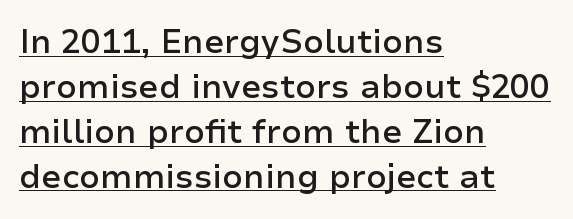
Q: Is the text bold? A: Semi-bold.
Q: Is the text italic (slanted)? A: No, it is upright.
Q: Is the typeface a serif or a sans-serif typeface? A: Sans-serif.
Q: Is the text underlined? A: Yes.
Q: How is the paragraph aligned? A: Left-aligned.
Q: Is the spacing between letters normal or unusually wide? A: Normal.
Q: Is the spacing between lines tight, normal or loose? A: Normal.
Q: Width (condensed, normal, or wide)? A: Normal.
Q: Stroke contrast? A: Low.
Q: x-height? A: Medium.
Q: Monospaced? A: No.
